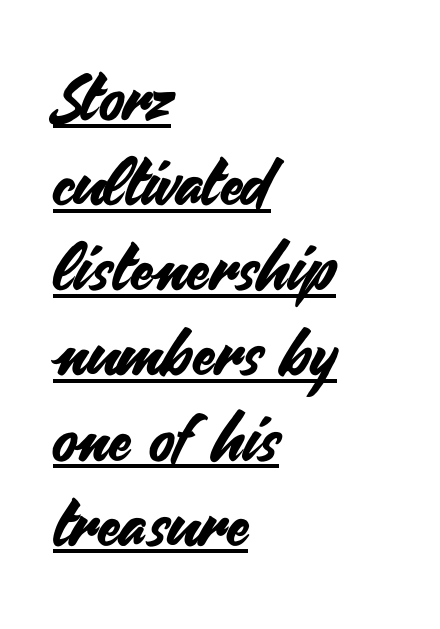
Q: Is the text italic (slanted)? A: Yes.
Q: Is the typeface a serif or a sans-serif typeface? A: Sans-serif.
Q: Is the text underlined? A: Yes.
Q: How is the paragraph aligned? A: Left-aligned.
Q: Is the spacing between letters normal or unusually wide? A: Normal.
Q: Is the spacing between lines tight, normal or loose? A: Normal.
Q: Width (condensed, normal, or wide)? A: Normal.
Q: Stroke contrast? A: Medium.
Q: x-height? A: Small.
Q: Monospaced? A: No.
